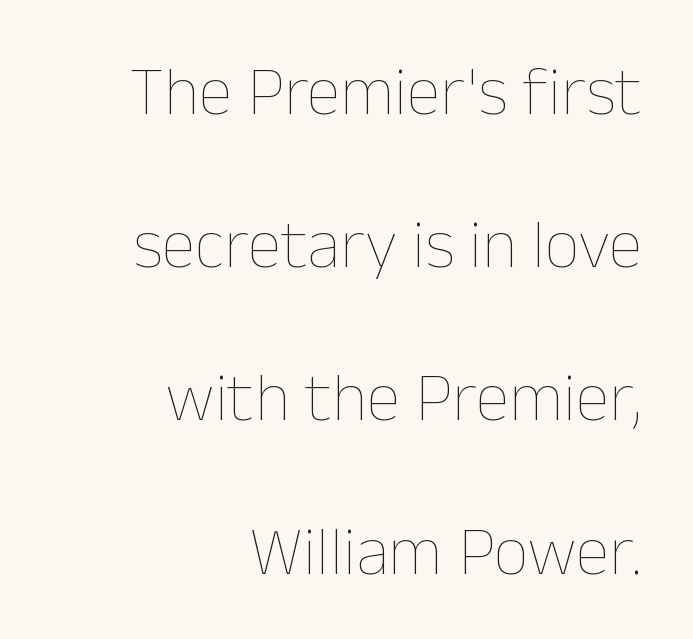
Q: Is the text bold? A: No.
Q: Is the text italic (slanted)? A: No, it is upright.
Q: Is the text underlined? A: No.
Q: How is the paragraph aligned? A: Right-aligned.
Q: Is the spacing between letters normal or unusually wide? A: Normal.
Q: Is the spacing between lines tight, normal or loose? A: Loose.
Q: Width (condensed, normal, or wide)? A: Normal.
Q: Stroke contrast? A: Low.
Q: x-height? A: Medium.
Q: Monospaced? A: No.
